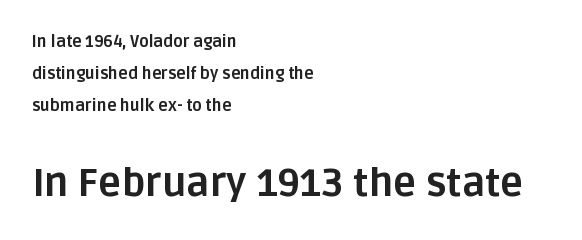
Look at the bottom of the vertical strokes: they stop flat, with no serifs. In this sample the second text group is rendered at the bigger scale. Check the space under the baseline: it is left empty. Leftover space on each line is placed entirely after the last word. Each letter keeps its own natural width here, so spacing adapts to shape.
